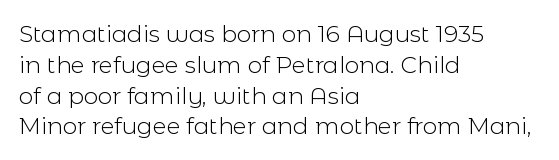
Descenders are the only things crossing below the line. The font sits on the lighter half of the weight spectrum, regular included. Does the copy run flush right? No — it runs flush left. Vertically, the passage feels balanced, rows spaced as you'd expect.
